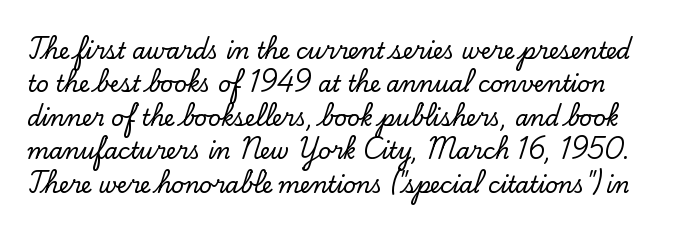
Q: Is the text italic (slanted)? A: Yes.
Q: Is the text underlined? A: No.
Q: Is the spacing between letters normal or unusually wide? A: Normal.
Q: Is the spacing between lines tight, normal or loose? A: Normal.
